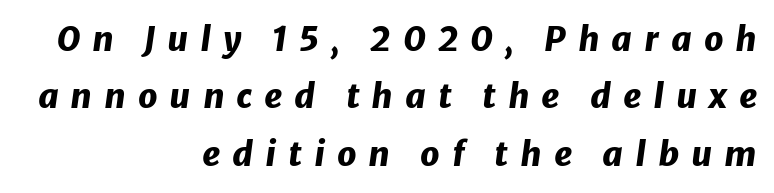
The image shows 34 px heavy type, italic (leaning right); set right-aligned, normal line spacing (1.69x), unusually wide letter spacing (+0.35 em), not underlined; low stroke contrast and a medium x-height.
